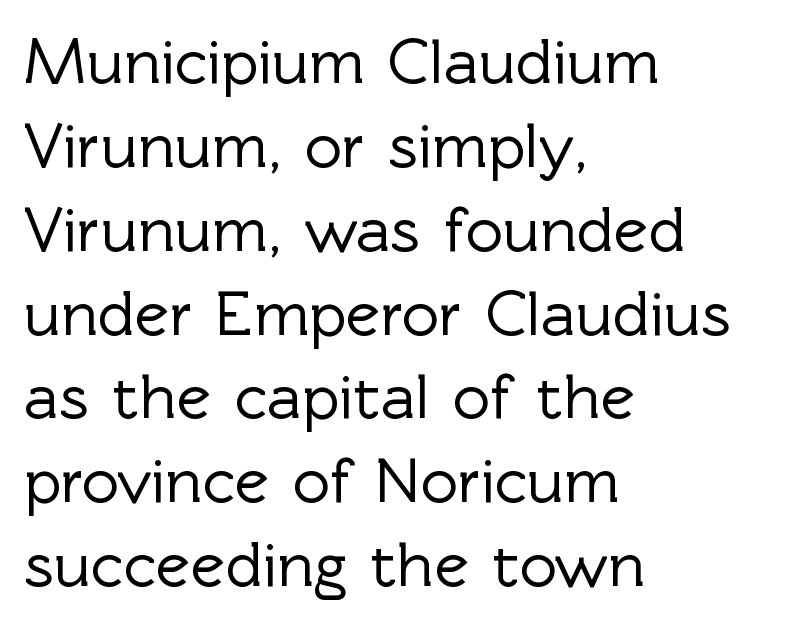
The image shows 65 px sans-serif type, upright; set left-aligned, normal line spacing (1.29x), normal letter spacing, not underlined; a medium x-height.
